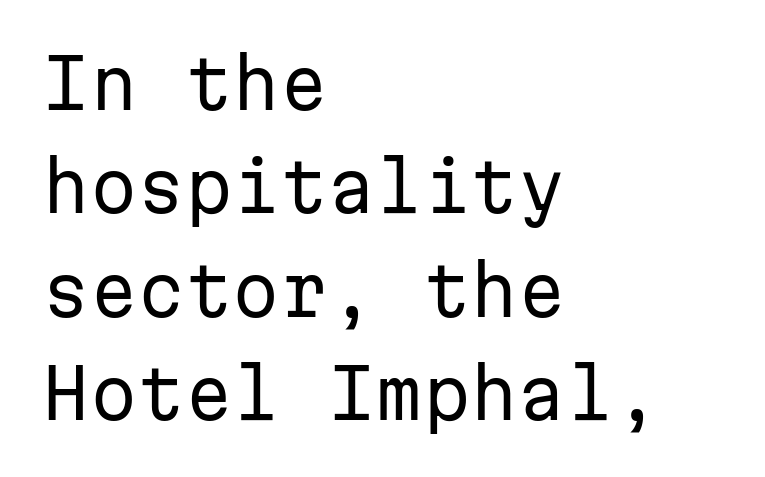
No letter is thick-stroked: the sample isn't bold. Visually the block forms a straight wall on the left and a jagged coastline on the right. Default kerning and tracking; the words read as compact shapes. These lines sit exactly where default settings would place them.
